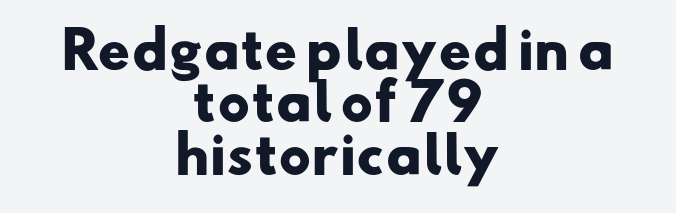
Q: Is the text bold? A: Yes.
Q: Is the typeface a serif or a sans-serif typeface? A: Sans-serif.
Q: Is the text underlined? A: No.
Q: How is the paragraph aligned? A: Centered.
Q: Is the spacing between letters normal or unusually wide? A: Normal.
Q: Is the spacing between lines tight, normal or loose? A: Tight.
Q: Width (condensed, normal, or wide)? A: Wide.
Q: Stroke contrast? A: Low.
Q: x-height? A: Small.
Q: Monospaced? A: No.
